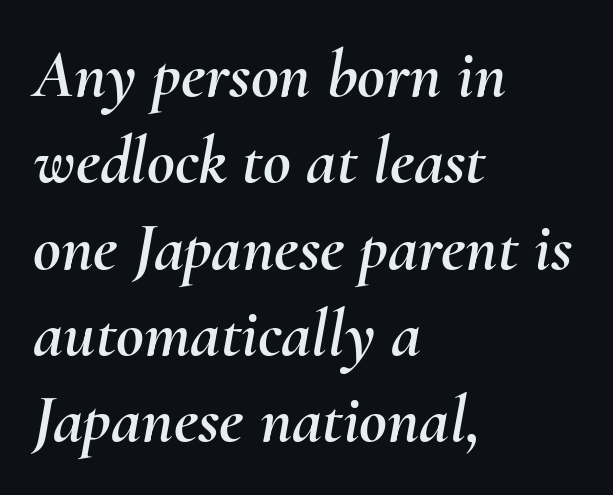
The image shows 68 px text type, italic (leaning right); set left-aligned, normal line spacing (1.27x), normal letter spacing, not underlined; medium stroke contrast and a small x-height.
